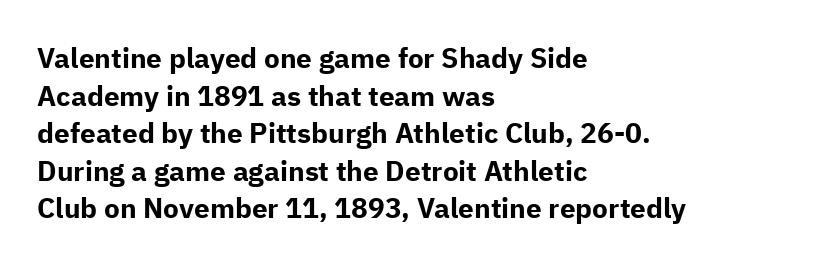
Q: Is the text bold? A: Yes.
Q: Is the text italic (slanted)? A: No, it is upright.
Q: Is the typeface a serif or a sans-serif typeface? A: Sans-serif.
Q: Is the text underlined? A: No.
Q: How is the paragraph aligned? A: Left-aligned.
Q: Is the spacing between letters normal or unusually wide? A: Normal.
Q: Is the spacing between lines tight, normal or loose? A: Normal.
Q: Width (condensed, normal, or wide)? A: Normal.
Q: Stroke contrast? A: Low.
Q: x-height? A: Medium.
Q: Monospaced? A: No.
